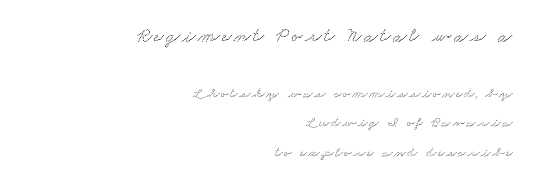
The image shows 20 px text type; set right-aligned, loose line spacing (2.13x), not underlined; the first (top) block is 1.43x larger.
